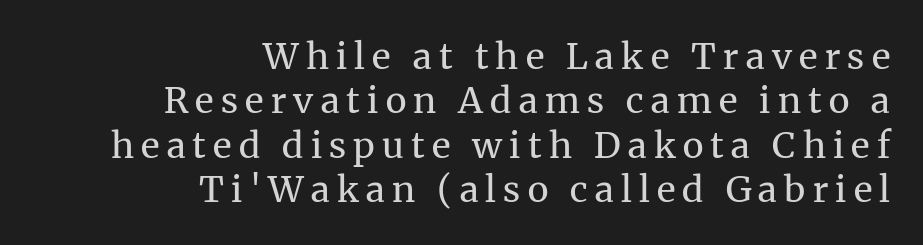
The image shows 36 px regular-weight serif type, upright; set right-aligned, line spacing 1.23x, unusually wide letter spacing (+0.2 em), not underlined; medium stroke contrast and a medium x-height.
